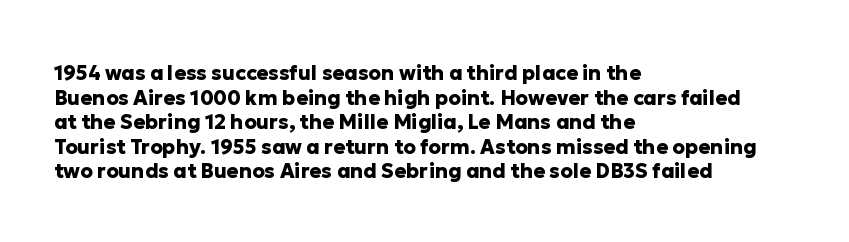
The image shows 20 px bold type, upright; set left-aligned, line spacing 1.23x, normal letter spacing, not underlined.
